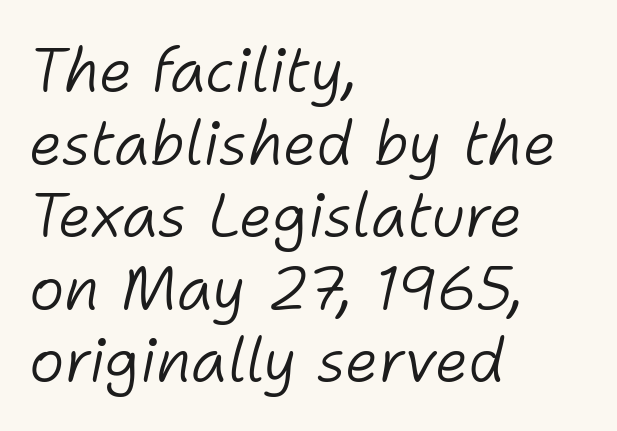
The glyphs look as if they've been sheared to an angle. The passage shown is typed in a proportional face where columns would drift. How are the letters spaced? Ordinarily, with no added tracking. The compositor pushed each line to the left boundary. The specimen omits any rule beneath the text block's lines.
